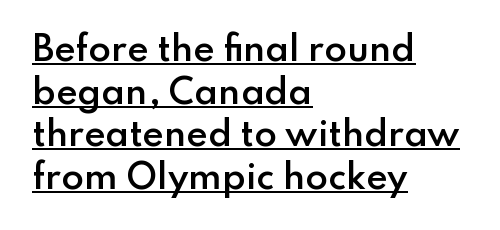
The image shows 33 px semibold sans-serif type, upright; set left-aligned, normal line spacing (1.29x), normal letter spacing, underlined; low stroke contrast and a small x-height.
